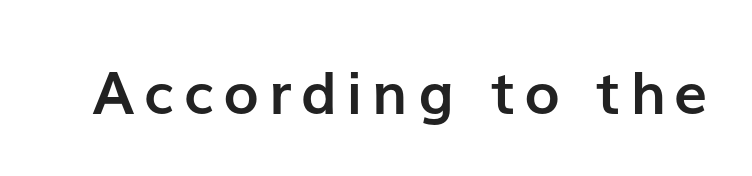
Q: Is the text bold? A: Yes.
Q: Is the text italic (slanted)? A: No, it is upright.
Q: Is the typeface a serif or a sans-serif typeface? A: Sans-serif.
Q: Is the text underlined? A: No.
Q: Width (condensed, normal, or wide)? A: Normal.
Q: Stroke contrast? A: Low.
Q: x-height? A: Medium.
Q: Monospaced? A: No.
